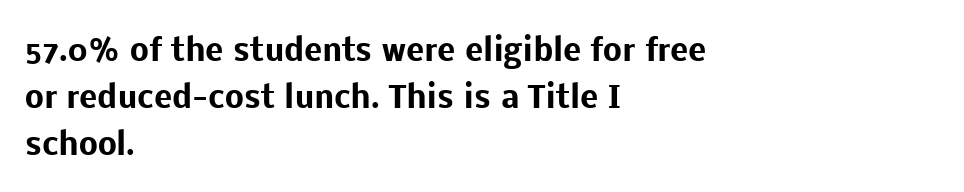
The image shows 30 px heavy sans-serif type, upright; set left-aligned, normal line spacing (1.57x), normal letter spacing, not underlined; low stroke contrast and a medium x-height.
